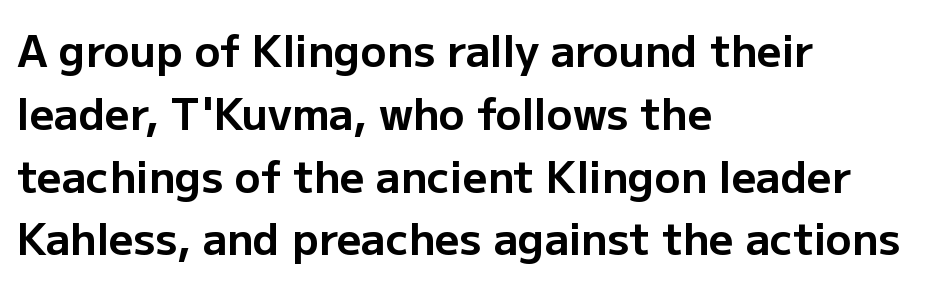
{"serif": "no", "italic": "no", "bold": "yes", "weight": "bold", "width": "normal", "stroke_contrast": "low", "x_height": "medium", "monospaced": "no", "underline": "no", "align": "left", "line_spacing": "normal", "line_spacing_ratio": 1.46, "letter_spacing": "normal", "letter_spacing_em": 0.0, "glyph_px": 43}
